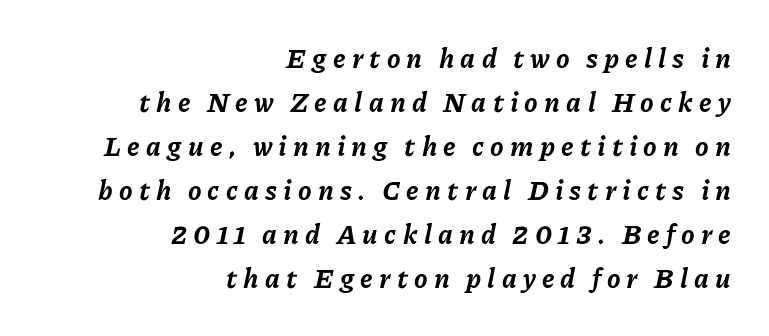
{"italic": "yes", "lean": "right", "slant_degrees": 11, "bold": "yes", "underline": "no", "align": "right", "line_spacing": "normal", "line_spacing_ratio": 1.63, "letter_spacing": "wide", "letter_spacing_em": 0.23, "glyph_px": 27}
